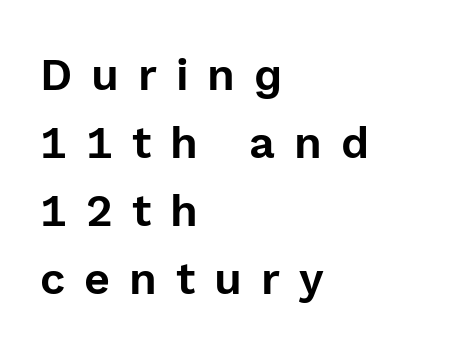
The image shows 45 px sans-serif type, upright; set left-aligned, normal line spacing (1.51x), unusually wide letter spacing (+0.42 em), not underlined; a medium x-height.
